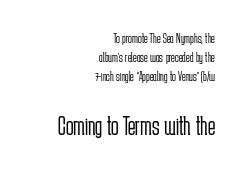
The image shows 28 px light, condensed sans-serif type, upright; set right-aligned, normal line spacing (1.36x), normal letter spacing, not underlined; the second (bottom) block is 2.0x larger; low stroke contrast and a medium x-height.
